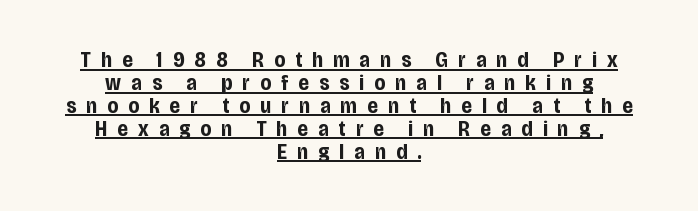
Q: Is the text bold? A: Yes.
Q: Is the text italic (slanted)? A: No, it is upright.
Q: Is the text underlined? A: Yes.
Q: How is the paragraph aligned? A: Centered.
Q: Is the spacing between letters normal or unusually wide? A: Unusually wide.
Q: Is the spacing between lines tight, normal or loose? A: Tight.
